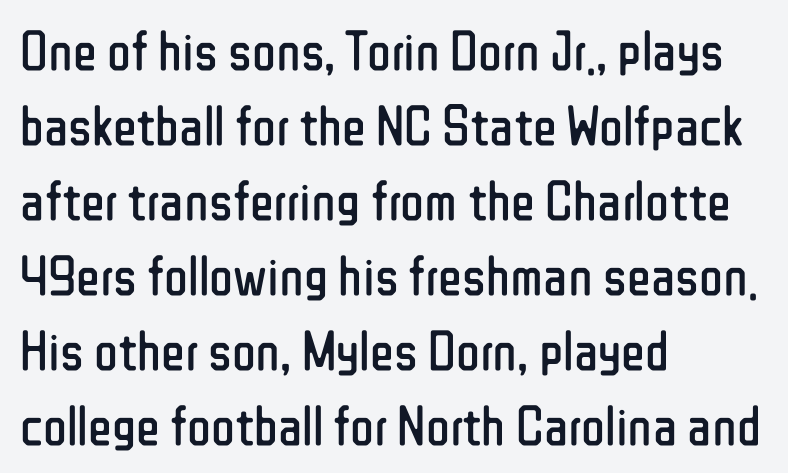
The image shows 56 px regular-weight, condensed sans-serif type, upright; set left-aligned, normal line spacing (1.34x), normal letter spacing, not underlined; low stroke contrast and a medium x-height.
